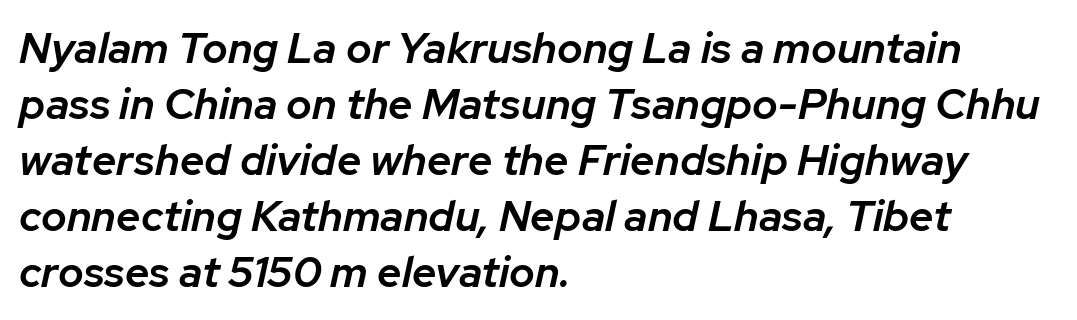
Q: Is the text bold? A: Semi-bold.
Q: Is the text italic (slanted)? A: Yes, it leans right by about 12 degrees.
Q: Is the text underlined? A: No.
Q: How is the paragraph aligned? A: Left-aligned.
Q: Is the spacing between letters normal or unusually wide? A: Normal.
Q: Is the spacing between lines tight, normal or loose? A: Normal.
Q: Width (condensed, normal, or wide)? A: Normal.
Q: Stroke contrast? A: Low.
Q: x-height? A: Medium.
Q: Monospaced? A: No.
